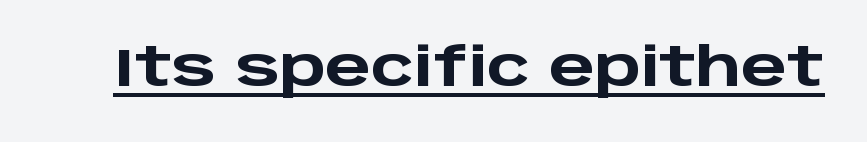
The image shows 54 px heavy, wide sans-serif type, upright; set normal letter spacing, underlined; low stroke contrast and a large x-height.
